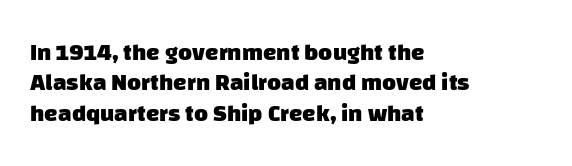
The image shows 24 px bold type; set left-aligned, normal line spacing (1.27x), normal letter spacing, not underlined.
